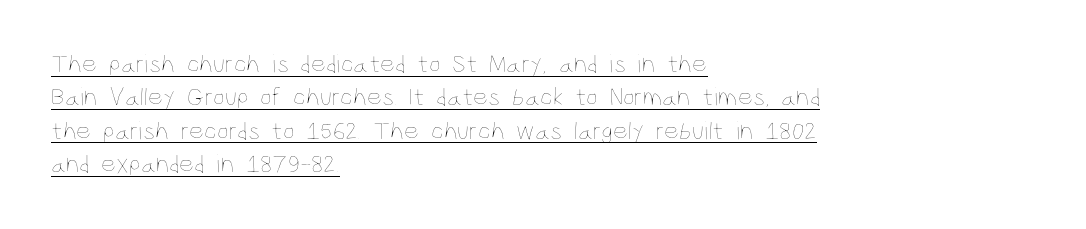
{"italic": "no", "bold": "no", "underline": "yes", "align": "left", "line_spacing": "normal", "line_spacing_ratio": 1.28, "letter_spacing": "normal", "letter_spacing_em": 0.0, "glyph_px": 26}
